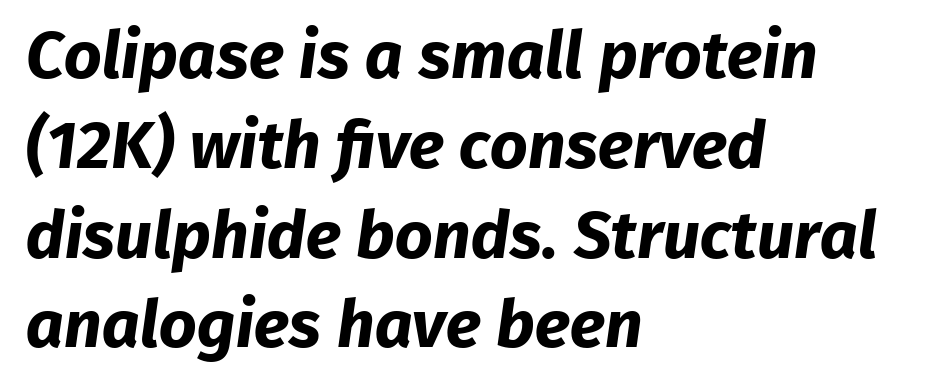
The image shows 66 px bold sans-serif type; set left-aligned, normal line spacing (1.36x), normal letter spacing, not underlined; low stroke contrast and a medium x-height.
